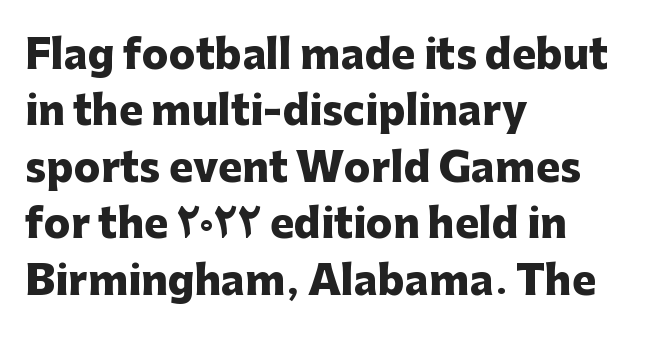
{"serif": "no", "italic": "no", "bold": "yes", "weight": "heavy", "width": "normal", "stroke_contrast": "low", "x_height": "medium", "monospaced": "no", "underline": "no", "align": "left", "line_spacing": "normal", "line_spacing_ratio": 1.41, "letter_spacing": "normal", "letter_spacing_em": 0.0, "glyph_px": 40}
